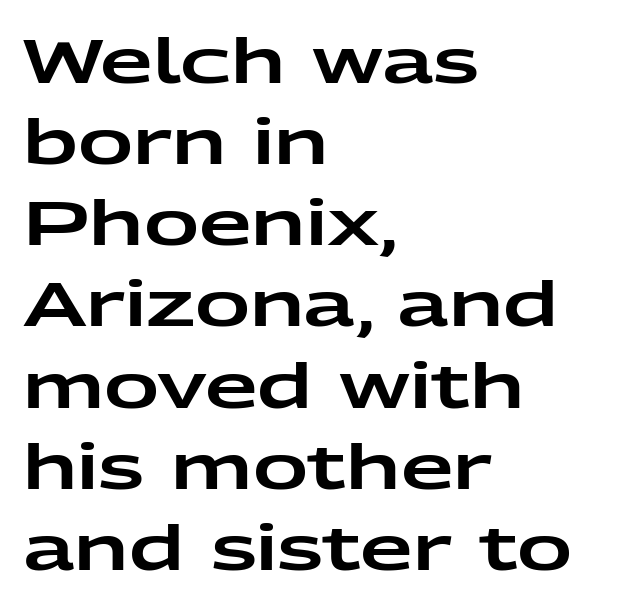
Q: Is the text italic (slanted)? A: No, it is upright.
Q: Is the typeface a serif or a sans-serif typeface? A: Sans-serif.
Q: Is the text underlined? A: No.
Q: How is the paragraph aligned? A: Left-aligned.
Q: Is the spacing between letters normal or unusually wide? A: Normal.
Q: Is the spacing between lines tight, normal or loose? A: Normal.
Q: Width (condensed, normal, or wide)? A: Wide.
Q: Stroke contrast? A: Low.
Q: x-height? A: Medium.
Q: Monospaced? A: No.
